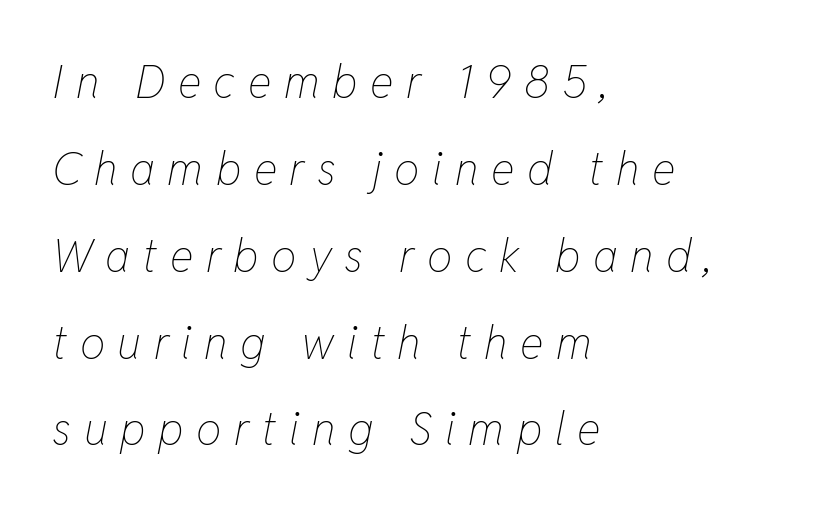
Caption: expanded tracking, letters set apart. The compositor pushed each line to the left boundary. Each row of text sits above clean, open space. Summary of vertical rhythm: relaxed, with wide interline spacing. Character widths vary here, with narrow letters taking less room than wide ones.
